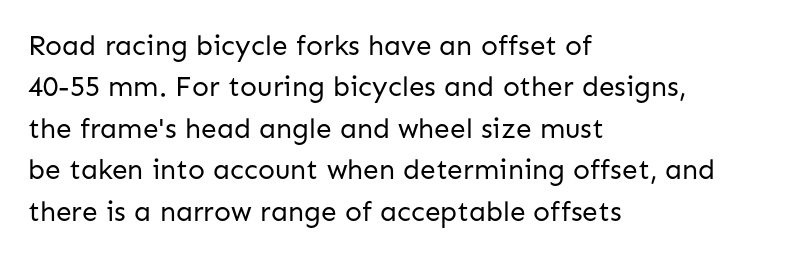
{"serif": "no", "italic": "no", "bold": "no", "weight": "regular", "width": "normal", "stroke_contrast": "low", "x_height": "medium", "monospaced": "no", "underline": "no", "align": "left", "line_spacing": "normal", "line_spacing_ratio": 1.48, "letter_spacing": "normal", "letter_spacing_em": 0.0, "glyph_px": 28}
